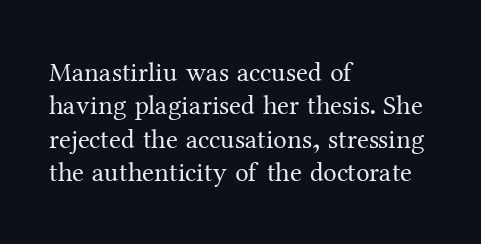
The image shows 27 px text type, upright; set left-aligned, line spacing 1.24x, normal letter spacing, not underlined.
